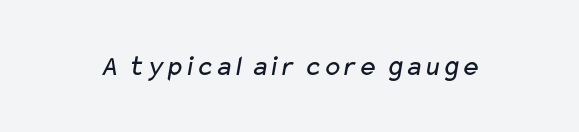
Q: Is the text bold? A: No.
Q: Is the typeface a serif or a sans-serif typeface? A: Sans-serif.
Q: Is the text underlined? A: No.
Q: Is the spacing between letters normal or unusually wide? A: Normal.
Q: Width (condensed, normal, or wide)? A: Wide.
Q: Stroke contrast? A: Low.
Q: x-height? A: Medium.
Q: Monospaced? A: No.
